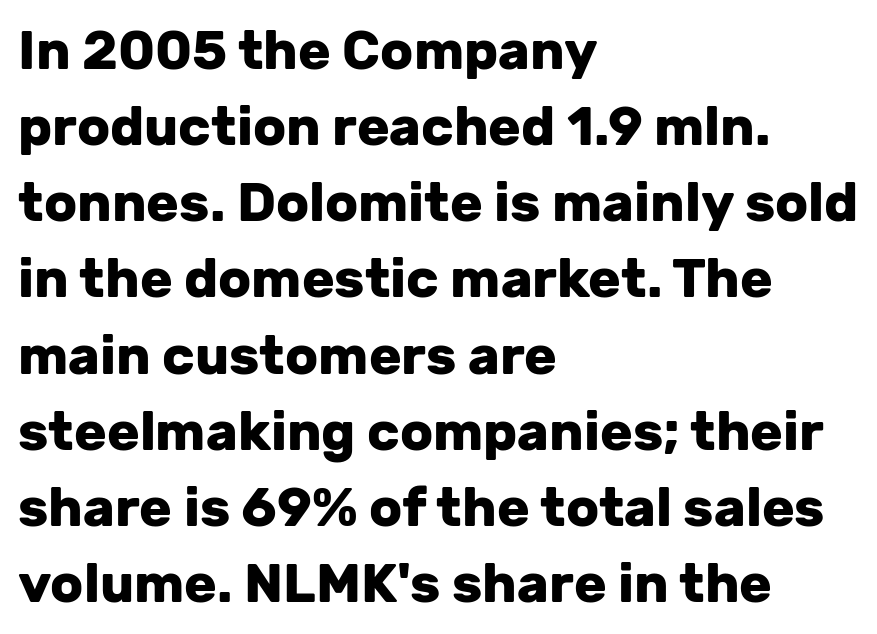
Nope, not italic — everything's standing straight. Is there much room between lines? A standard amount, neither cramped nor airy. Underlining? Definitely not there. The line texture is even and compact thanks to regular tracking. Serifs: no, the terminals of the letterforms are clean. You could not count columns in this text — the font is proportionally spaced.
